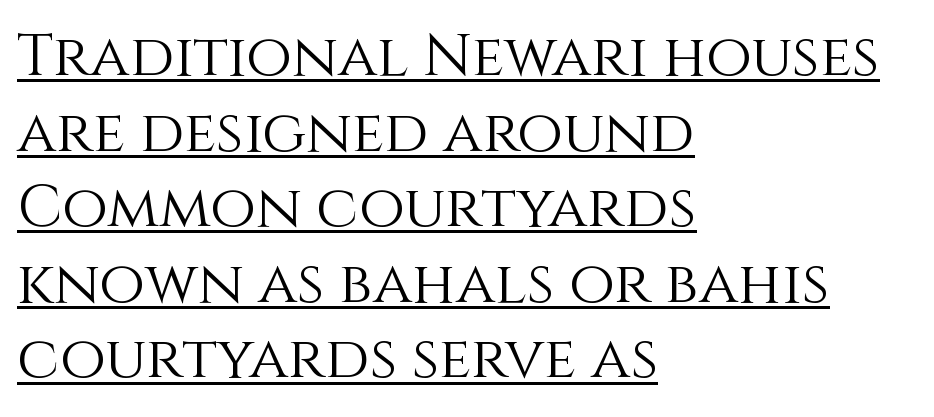
The image shows 59 px light type, upright; set left-aligned, normal line spacing (1.28x), normal letter spacing, underlined; a large x-height.
